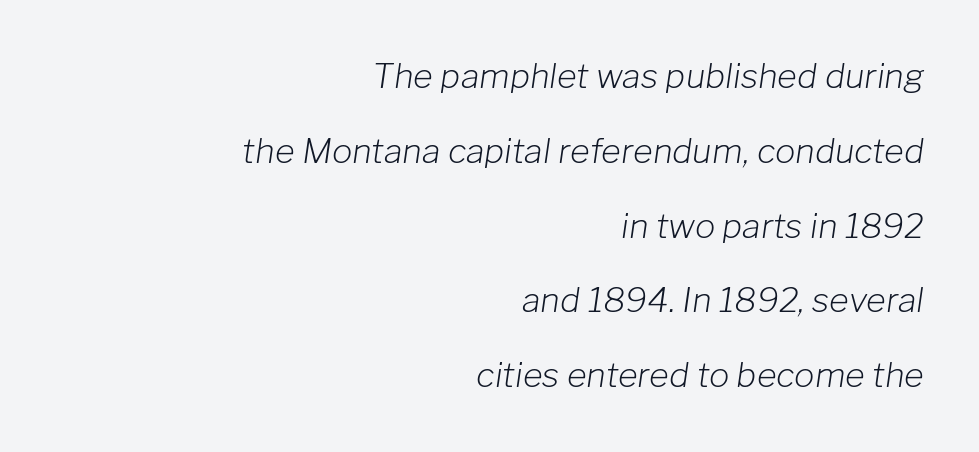
Q: Is the text bold? A: No.
Q: Is the text italic (slanted)? A: Yes, it leans right by about 8 degrees.
Q: Is the text underlined? A: No.
Q: How is the paragraph aligned? A: Right-aligned.
Q: Is the spacing between letters normal or unusually wide? A: Normal.
Q: Is the spacing between lines tight, normal or loose? A: Loose.
Q: Width (condensed, normal, or wide)? A: Normal.
Q: Stroke contrast? A: Low.
Q: x-height? A: Medium.
Q: Monospaced? A: No.
